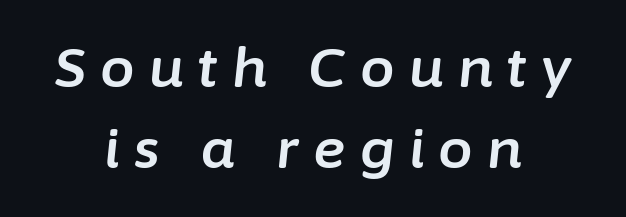
{"italic": "yes", "lean": "right", "slant_degrees": 6, "width": "normal", "stroke_contrast": "low", "x_height": "medium", "monospaced": "no", "underline": "no", "align": "center", "line_spacing": "normal", "line_spacing_ratio": 1.48, "letter_spacing": "wide", "letter_spacing_em": 0.26, "glyph_px": 55}
